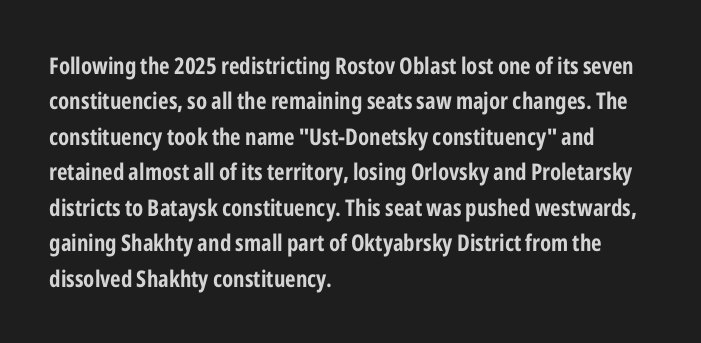
The image shows 23 px bold type, upright; set left-aligned, normal line spacing (1.54x), normal letter spacing, not underlined.
